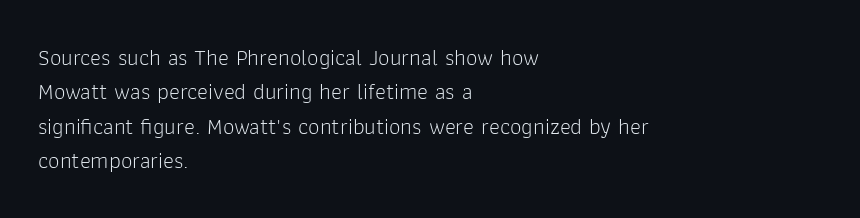
The image shows 23 px text type, upright; set left-aligned, normal line spacing (1.5x), normal letter spacing, not underlined.
